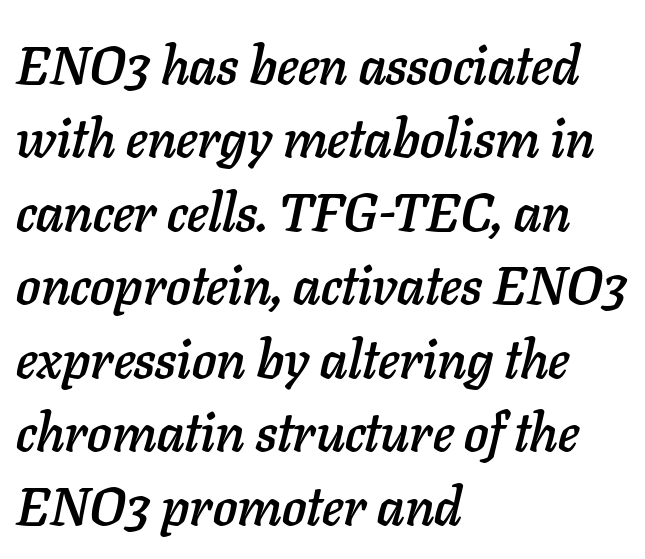
The image shows 54 px text type, italic (leaning right); set left-aligned, normal line spacing (1.36x), normal letter spacing, not underlined; low stroke contrast and a medium x-height.
